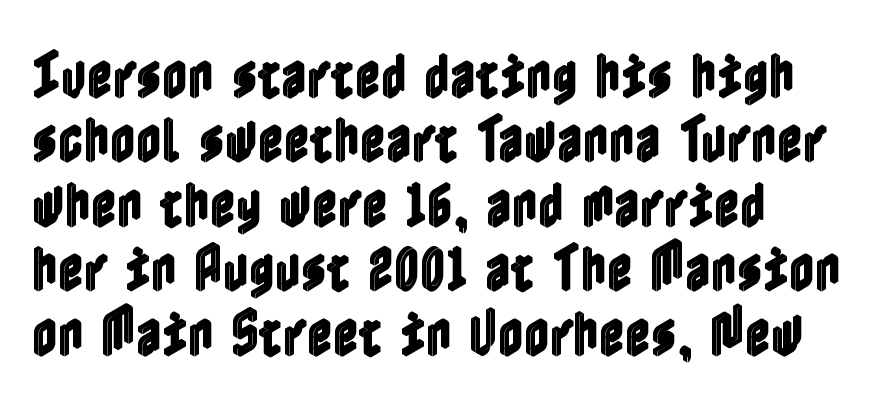
{"italic": "no", "width": "condensed", "x_height": "medium", "underline": "no", "align": "left", "line_spacing": "normal", "line_spacing_ratio": 1.29, "letter_spacing": "normal", "letter_spacing_em": 0.0, "glyph_px": 50}
